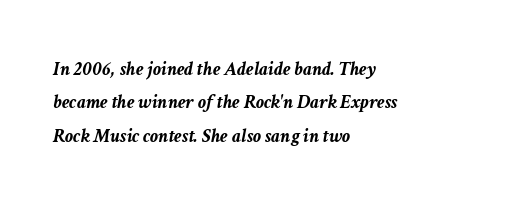
{"italic": "yes", "lean": "right", "slant_degrees": 11, "bold": "yes", "underline": "no", "align": "left", "line_spacing": "normal", "line_spacing_ratio": 1.67, "letter_spacing": "normal", "letter_spacing_em": 0.0, "glyph_px": 20}
